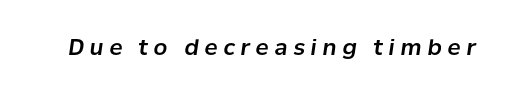
The image shows 22 px text type, italic (leaning right); set unusually wide letter spacing (+0.26 em), not underlined.
